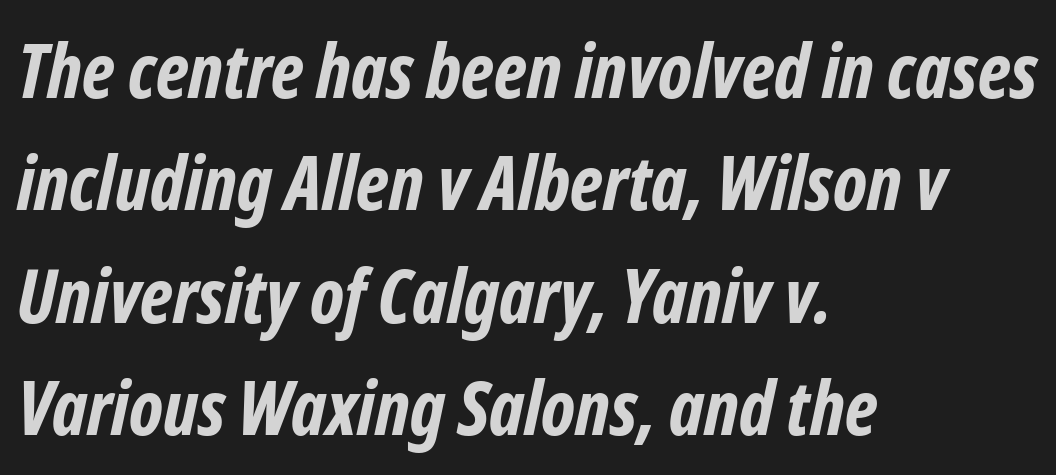
The image shows 75 px bold, condensed sans-serif type; set left-aligned, normal line spacing (1.5x), normal letter spacing, not underlined; low stroke contrast and a medium x-height.
